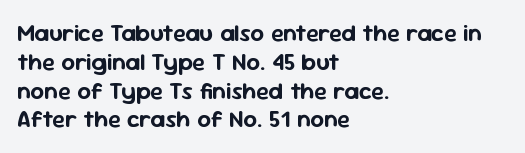
The image shows 24 px text type, upright; set left-aligned, line spacing 1.2x, normal letter spacing, not underlined.
